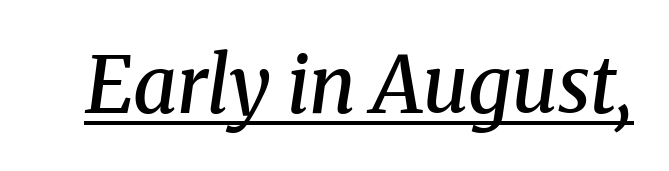
Q: Is the text bold? A: Semi-bold.
Q: Is the text italic (slanted)? A: Yes, it leans right by about 8 degrees.
Q: Is the typeface a serif or a sans-serif typeface? A: Serif.
Q: Is the text underlined? A: Yes.
Q: Is the spacing between letters normal or unusually wide? A: Normal.
Q: Width (condensed, normal, or wide)? A: Normal.
Q: Stroke contrast? A: Medium.
Q: x-height? A: Medium.
Q: Monospaced? A: No.
